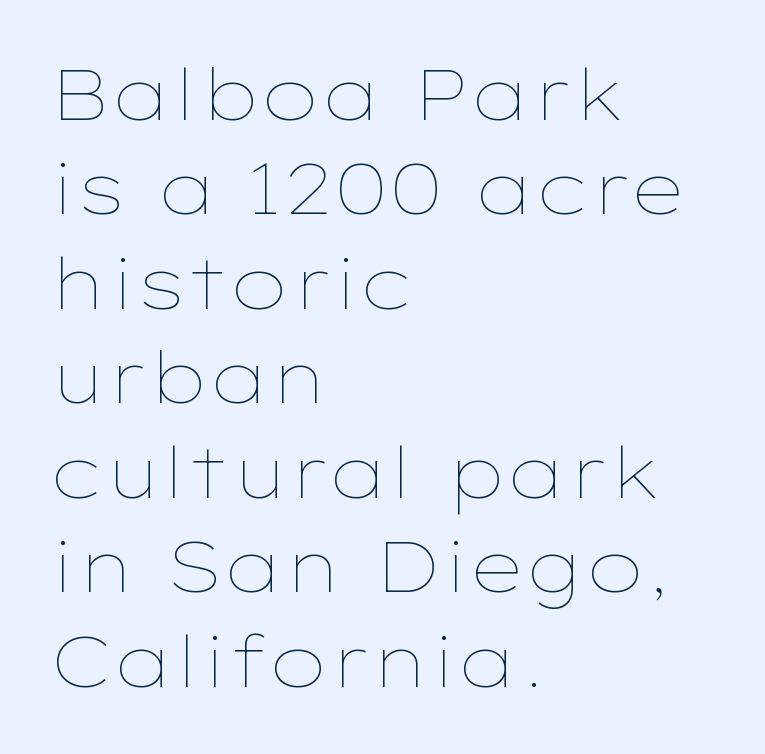
Vertically, the passage feels balanced, rows spaced as you'd expect. Typeset ragged right — the left edge is the straight one. The strokes carry an ordinary text weight at most. Words appear dense and cohesive because spacing is normal.
